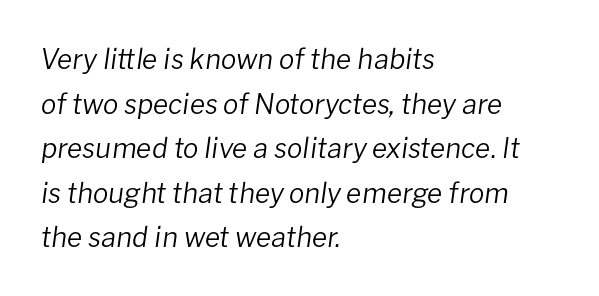
The image shows 28 px regular-weight type, italic (leaning right); set left-aligned, normal line spacing (1.59x), normal letter spacing, not underlined; low stroke contrast and a medium x-height.
